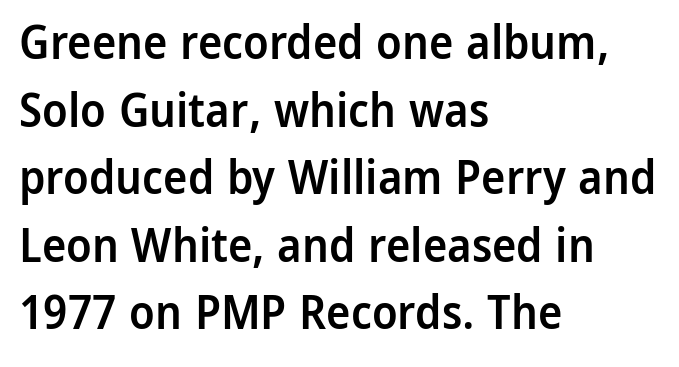
{"serif": "no", "italic": "no", "bold": "semi", "weight": "semibold", "width": "normal", "stroke_contrast": "low", "x_height": "medium", "monospaced": "no", "underline": "no", "align": "left", "line_spacing": "normal", "line_spacing_ratio": 1.47, "letter_spacing": "normal", "letter_spacing_em": 0.0, "glyph_px": 46}
